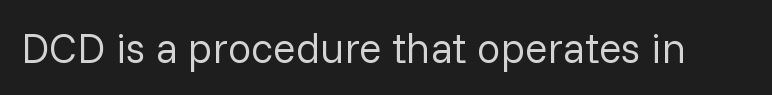
Note: no serifs on the glyphs. The zone under the glyphs is completely vacant. These lines are rendered in a variable-pitch font. The letters stand straight up with perfectly vertical stems.
